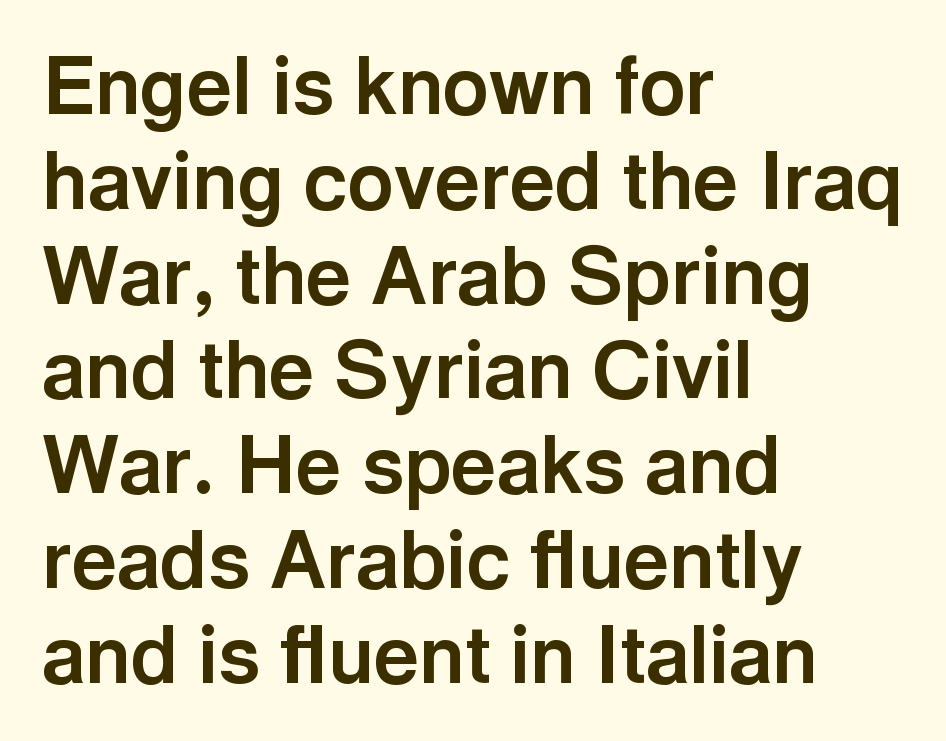
{"serif": "no", "italic": "no", "bold": "yes", "weight": "bold", "width": "normal", "x_height": "medium", "monospaced": "no", "underline": "no", "align": "left", "line_spacing_ratio": 1.2, "letter_spacing": "normal", "letter_spacing_em": 0.0, "glyph_px": 79}
